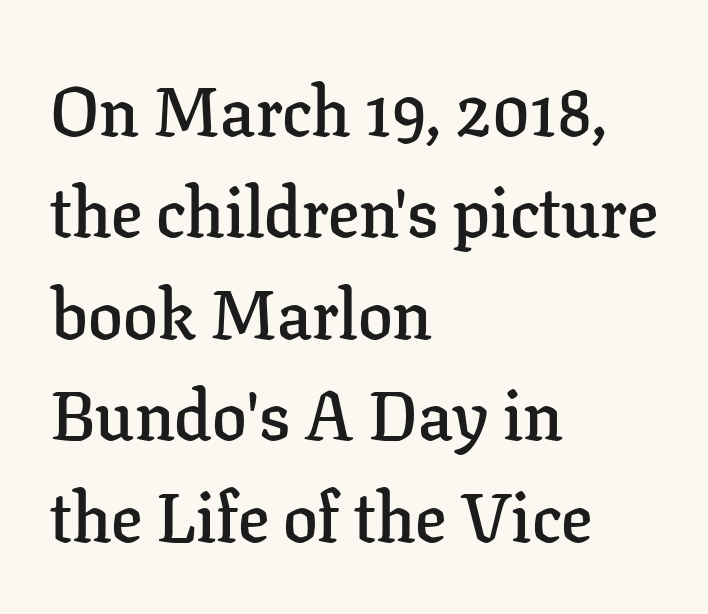
Compared with typical body copy, the letter spacing here is the same. Serifs: yes, visible at the terminals of the letterforms. Do the characters align in a grid? No, the font is proportional. Is there much room between lines? A standard amount, neither cramped nor airy. This is the in-between weight designers call semibold or demi.
